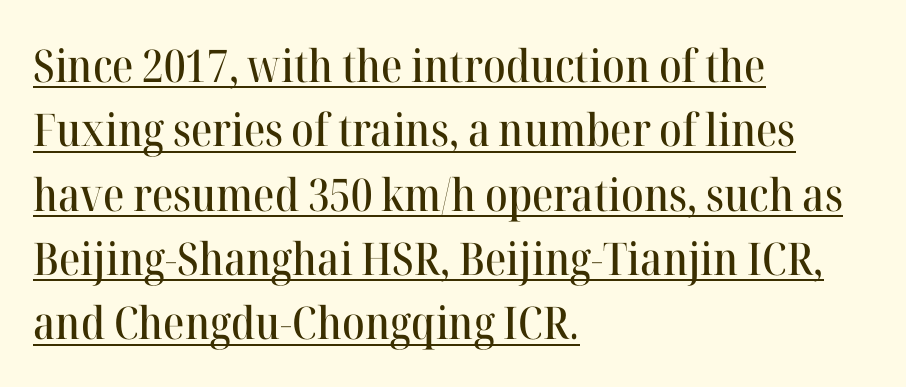
The image shows 45 px serif type, upright; set left-aligned, normal line spacing (1.43x), normal letter spacing, underlined; high stroke contrast and a medium x-height.
